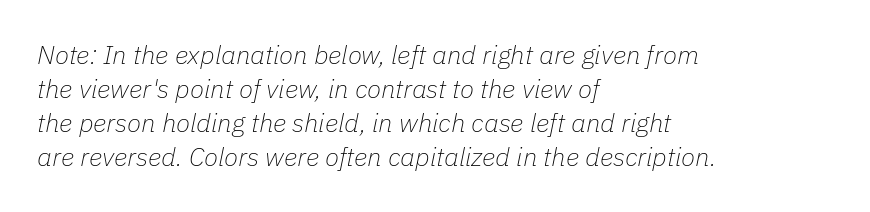
{"italic": "yes", "lean": "right", "slant_degrees": 11, "bold": "no", "underline": "no", "align": "left", "line_spacing": "normal", "line_spacing_ratio": 1.31, "letter_spacing": "normal", "letter_spacing_em": 0.0, "glyph_px": 26}
